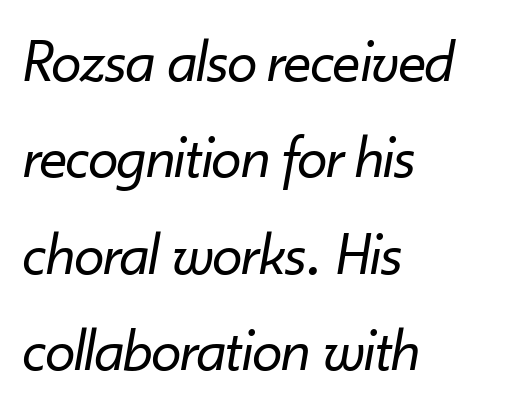
Vertically, the passage feels balanced, rows spaced as you'd expect. Underline: absent. Note the varied advance widths — an 'i' is clearly narrower than an 'm'. The characters are drawn with everyday or finer stroke widths. Does the copy run flush right? No — it runs flush left. Default kerning and tracking; the words read as compact shapes.
